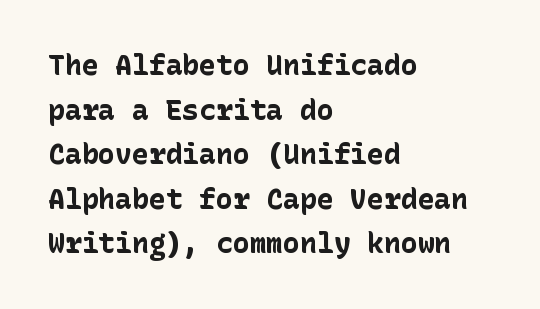
Q: Is the text bold? A: Yes.
Q: Is the text italic (slanted)? A: No, it is upright.
Q: Is the typeface a serif or a sans-serif typeface? A: Sans-serif.
Q: Is the text underlined? A: No.
Q: How is the paragraph aligned? A: Left-aligned.
Q: Is the spacing between letters normal or unusually wide? A: Normal.
Q: Is the spacing between lines tight, normal or loose? A: Normal.
Q: Width (condensed, normal, or wide)? A: Normal.
Q: Stroke contrast? A: Low.
Q: x-height? A: Medium.
